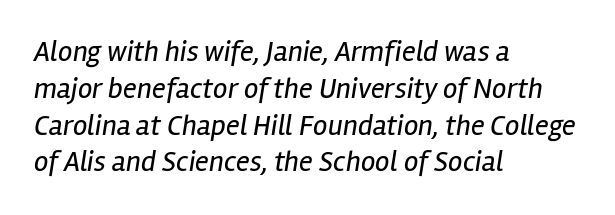
Q: Is the text bold? A: No.
Q: Is the text italic (slanted)? A: Yes, it leans right by about 12 degrees.
Q: Is the text underlined? A: No.
Q: How is the paragraph aligned? A: Left-aligned.
Q: Is the spacing between letters normal or unusually wide? A: Normal.
Q: Is the spacing between lines tight, normal or loose? A: Normal.
Q: Width (condensed, normal, or wide)? A: Condensed.
Q: Stroke contrast? A: Low.
Q: x-height? A: Medium.
Q: Monospaced? A: No.
